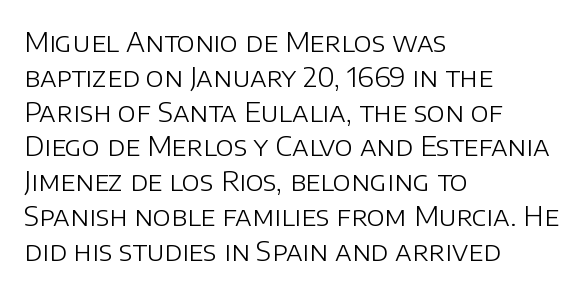
Q: Is the text bold? A: No.
Q: Is the text italic (slanted)? A: No, it is upright.
Q: Is the text underlined? A: No.
Q: How is the paragraph aligned? A: Left-aligned.
Q: Is the spacing between letters normal or unusually wide? A: Normal.
Q: Is the spacing between lines tight, normal or loose? A: Normal.
